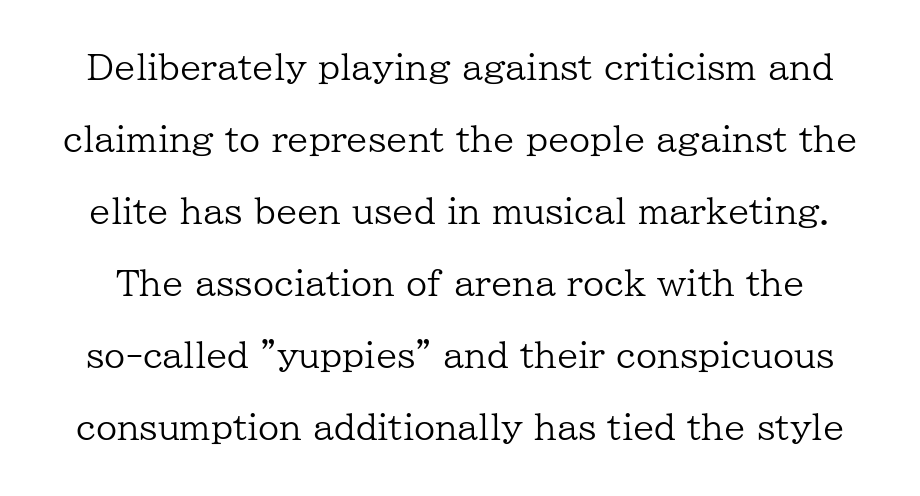
Q: Is the text bold? A: No.
Q: Is the text italic (slanted)? A: No, it is upright.
Q: Is the typeface a serif or a sans-serif typeface? A: Serif.
Q: Is the text underlined? A: No.
Q: Is the spacing between letters normal or unusually wide? A: Normal.
Q: Is the spacing between lines tight, normal or loose? A: Loose.
Q: Width (condensed, normal, or wide)? A: Normal.
Q: Stroke contrast? A: Low.
Q: x-height? A: Medium.
Q: Monospaced? A: No.
